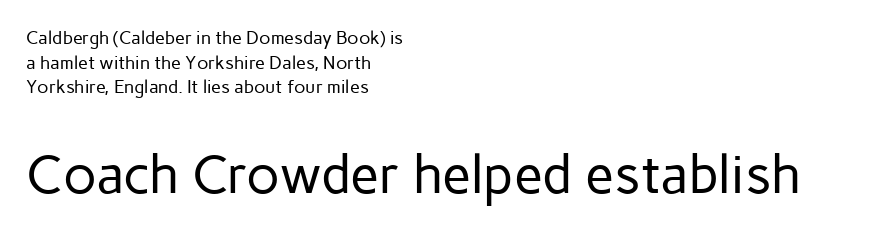
Q: Is the text bold? A: No.
Q: Is the text italic (slanted)? A: No, it is upright.
Q: Is the typeface a serif or a sans-serif typeface? A: Sans-serif.
Q: Is the text underlined? A: No.
Q: How is the paragraph aligned? A: Left-aligned.
Q: Is the spacing between letters normal or unusually wide? A: Normal.
Q: Is the spacing between lines tight, normal or loose? A: Normal.
Q: Which block of text is set in a larger size, the first (top) or the second (bottom)? A: The second (bottom) one.
Q: Width (condensed, normal, or wide)? A: Normal.
Q: Stroke contrast? A: Low.
Q: x-height? A: Medium.
Q: Monospaced? A: No.
